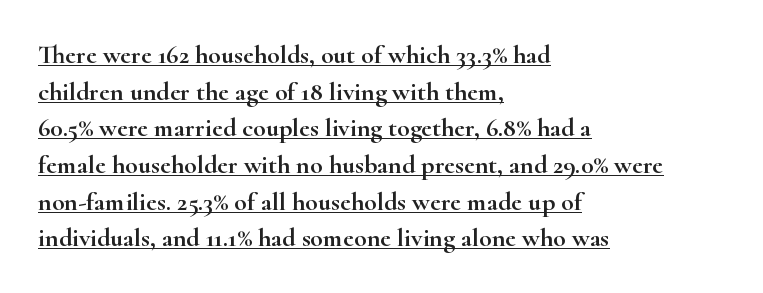
{"italic": "no", "underline": "yes", "align": "left", "line_spacing": "normal", "line_spacing_ratio": 1.41, "letter_spacing": "normal", "letter_spacing_em": 0.0, "glyph_px": 26}
